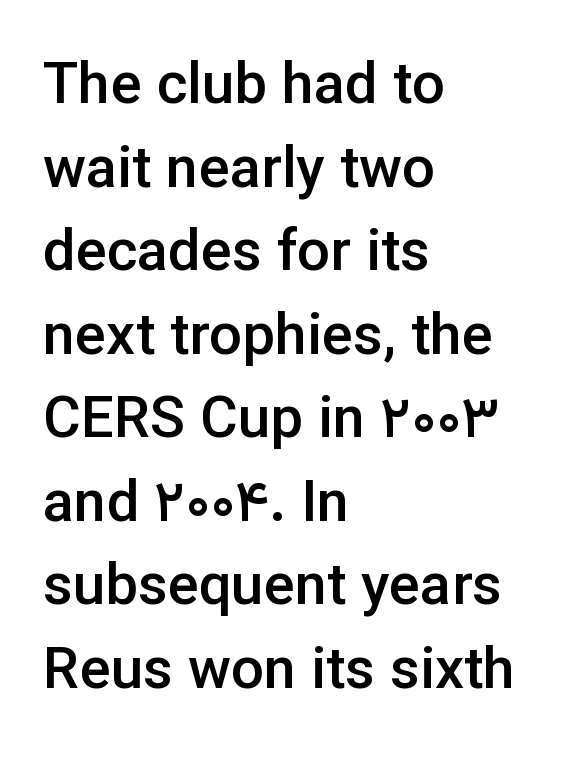
Looks like regular typesetting: each glyph gets only the width it needs. Emphasis by weight is partial: semibold. The horizontal fit of the characters is conventional and even. No italicization has been applied; the sample stays upright. Letters rest on an invisible, unmarked baseline.
